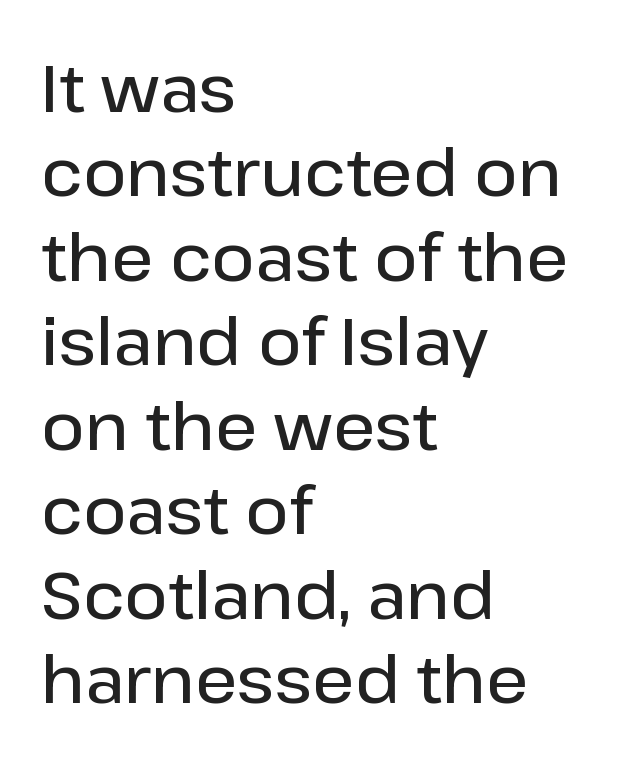
The image shows 66 px semibold sans-serif type, upright; set left-aligned, normal line spacing (1.28x), normal letter spacing, not underlined; low stroke contrast and a medium x-height.
